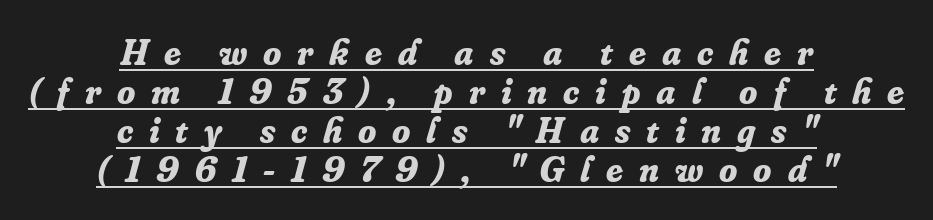
Look at the bottom of the vertical strokes: they flare into serifs here. The specimen reads as italic at a glance. Casual observation: everything's sitting right in the middle. Is this a fixed-width face? No — the glyphs have proportional, varying widths. Set as a true bold cut, around the 700 mark.
